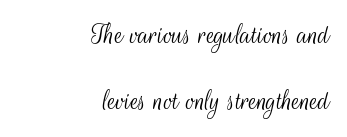
{"serif": "no", "bold": "no", "weight": "light", "width": "condensed", "stroke_contrast": "medium", "x_height": "small", "monospaced": "no", "underline": "no", "align": "right", "line_spacing": "loose", "line_spacing_ratio": 2.2, "letter_spacing": "normal", "letter_spacing_em": 0.0, "glyph_px": 30}
